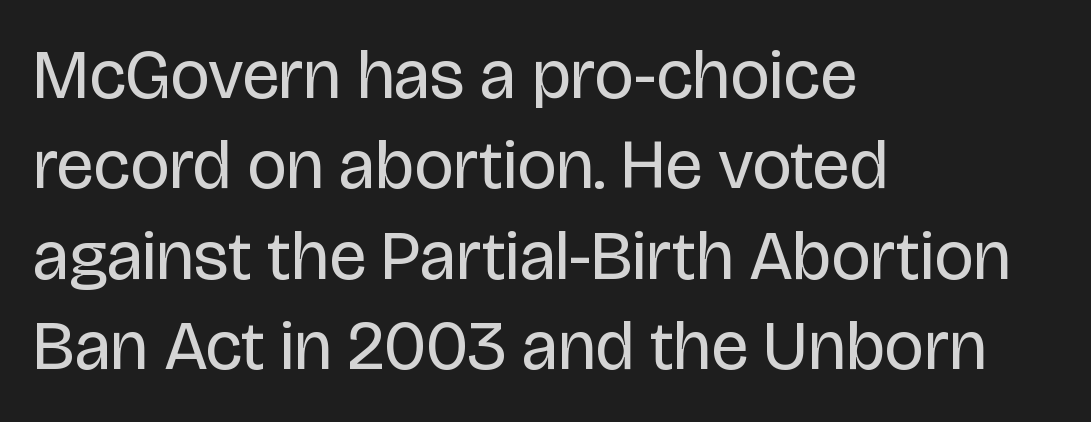
Q: Is the text bold? A: No.
Q: Is the text italic (slanted)? A: No, it is upright.
Q: Is the typeface a serif or a sans-serif typeface? A: Sans-serif.
Q: Is the text underlined? A: No.
Q: How is the paragraph aligned? A: Left-aligned.
Q: Is the spacing between letters normal or unusually wide? A: Normal.
Q: Is the spacing between lines tight, normal or loose? A: Normal.
Q: Width (condensed, normal, or wide)? A: Normal.
Q: Stroke contrast? A: Low.
Q: x-height? A: Large.
Q: Monospaced? A: No.
